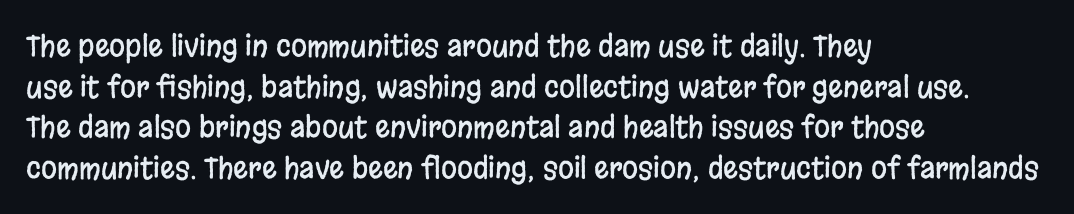
The lines in this sample share a left origin and differ only in where they stop. The face used here is proportionally spaced, like ordinary book or web type. This sample uses an upright cut, with every glyph sitting square on the baseline. A typesetter would call this leading conventional body-copy spacing. Type style note: lacks serifs. The passage shown is not underscored anywhere.
